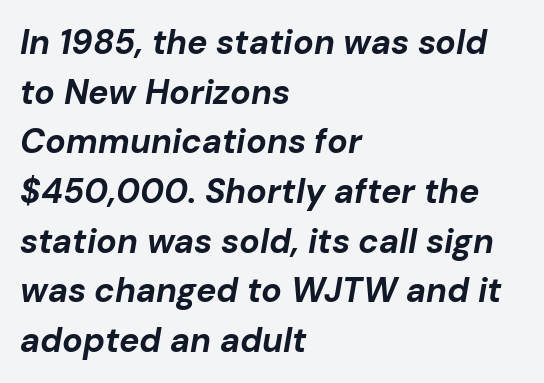
The image shows 34 px bold type, italic (leaning right); set left-aligned, normal line spacing (1.46x), normal letter spacing, not underlined; low stroke contrast and a medium x-height.
